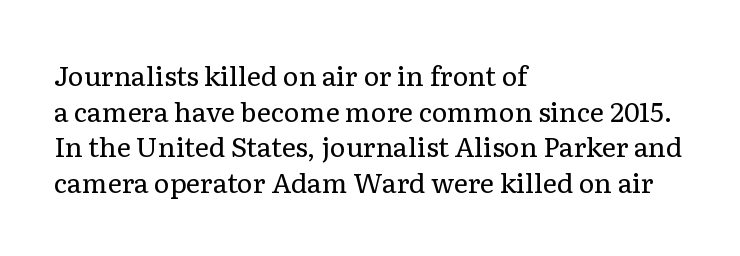
Q: Is the text bold? A: No.
Q: Is the text italic (slanted)? A: No, it is upright.
Q: Is the text underlined? A: No.
Q: How is the paragraph aligned? A: Left-aligned.
Q: Is the spacing between letters normal or unusually wide? A: Normal.
Q: Is the spacing between lines tight, normal or loose? A: Normal.
